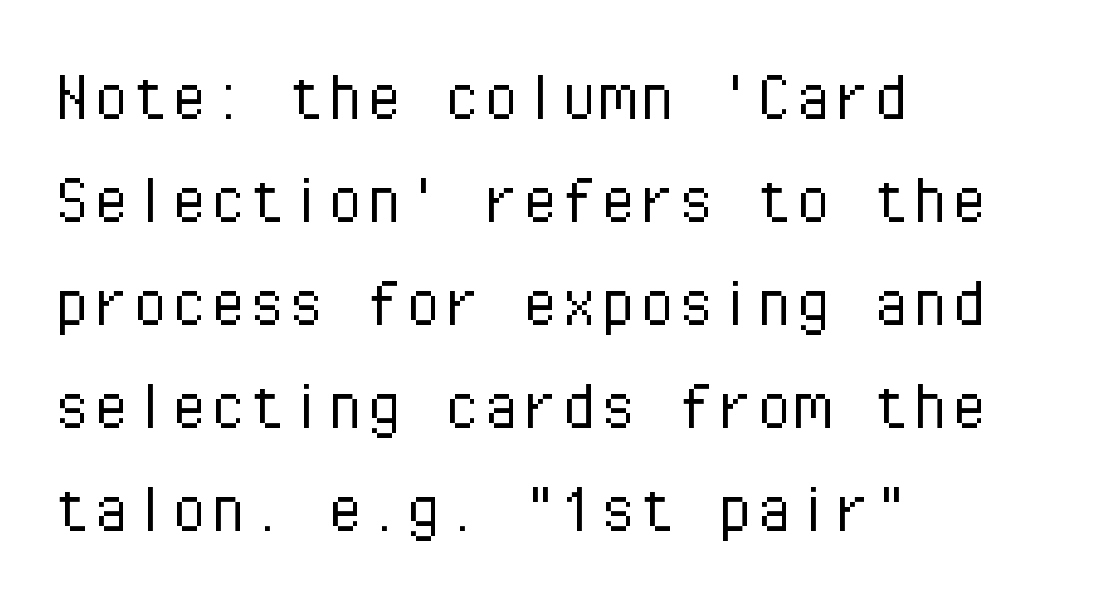
Q: Is the text bold? A: No.
Q: Is the text italic (slanted)? A: No, it is upright.
Q: Is the typeface a serif or a sans-serif typeface? A: Sans-serif.
Q: Is the text underlined? A: No.
Q: How is the paragraph aligned? A: Left-aligned.
Q: Is the spacing between letters normal or unusually wide? A: Normal.
Q: Is the spacing between lines tight, normal or loose? A: Normal.
Q: Width (condensed, normal, or wide)? A: Normal.
Q: Stroke contrast? A: Low.
Q: x-height? A: Medium.
Q: Monospaced? A: Yes.
